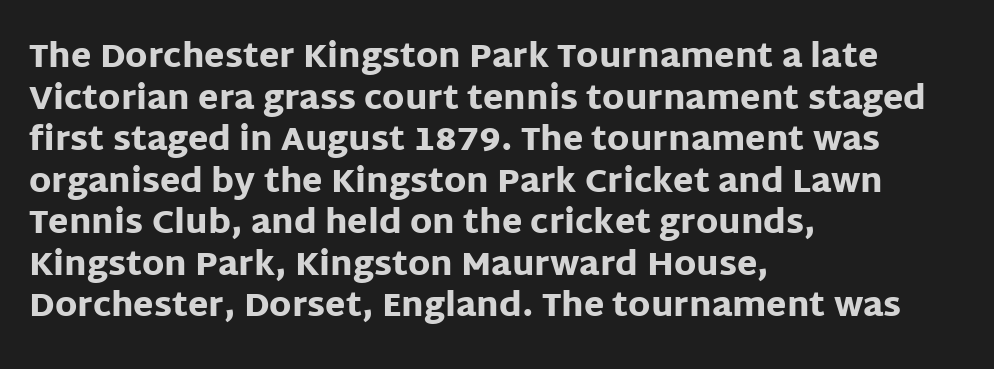
Q: Is the text bold? A: Yes.
Q: Is the text italic (slanted)? A: No, it is upright.
Q: Is the typeface a serif or a sans-serif typeface? A: Sans-serif.
Q: Is the text underlined? A: No.
Q: How is the paragraph aligned? A: Left-aligned.
Q: Is the spacing between letters normal or unusually wide? A: Normal.
Q: Is the spacing between lines tight, normal or loose? A: Normal.
Q: Width (condensed, normal, or wide)? A: Normal.
Q: Stroke contrast? A: Low.
Q: x-height? A: Large.
Q: Monospaced? A: No.
